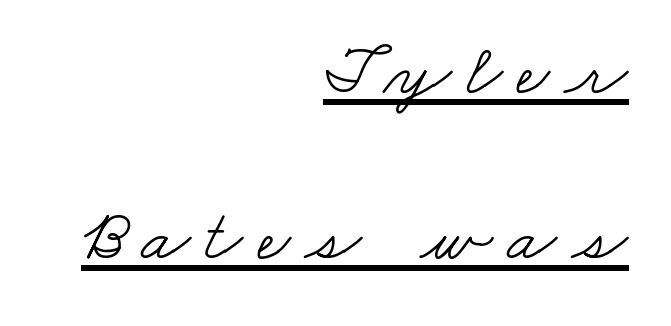
The image shows 73 px light, wide serif type; set right-aligned, loose line spacing (2.27x), unusually wide letter spacing (+0.2 em), underlined; low stroke contrast and a small x-height.
